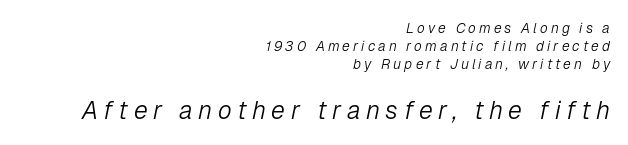
Q: Is the text bold? A: No.
Q: Is the text italic (slanted)? A: Yes, it leans right by about 12 degrees.
Q: Is the text underlined? A: No.
Q: How is the paragraph aligned? A: Right-aligned.
Q: Is the spacing between letters normal or unusually wide? A: Unusually wide.
Q: Is the spacing between lines tight, normal or loose? A: Normal.
Q: Which block of text is set in a larger size, the first (top) or the second (bottom)? A: The second (bottom) one.
